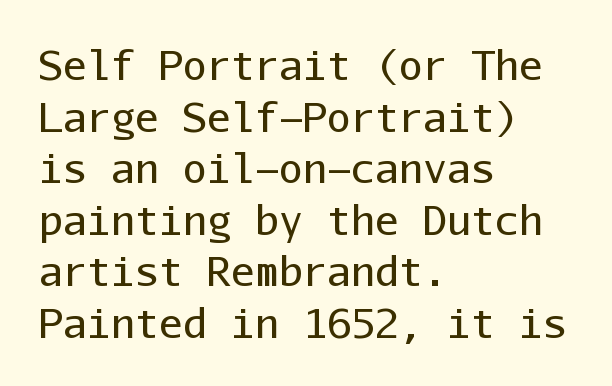
Stems and bowls with no extra thickness — not bold. Every stem runs plumb, perpendicular to the baseline. Typographically, this falls in the sans-serif category. The tracking reads as untouched default to a designer's eye. Regular leading.
